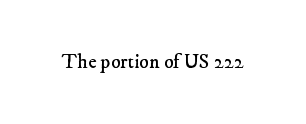
Q: Is the text bold? A: No.
Q: Is the text underlined? A: No.
Q: Is the spacing between letters normal or unusually wide? A: Normal.
